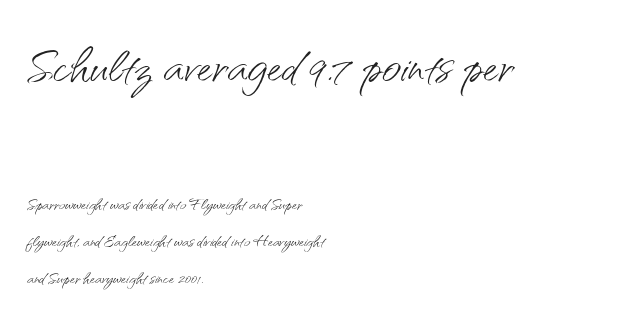
Q: Is the text bold? A: No.
Q: Is the text italic (slanted)? A: Yes.
Q: Is the typeface a serif or a sans-serif typeface? A: Sans-serif.
Q: Is the text underlined? A: No.
Q: How is the paragraph aligned? A: Left-aligned.
Q: Is the spacing between letters normal or unusually wide? A: Normal.
Q: Is the spacing between lines tight, normal or loose? A: Normal.
Q: Which block of text is set in a larger size, the first (top) or the second (bottom)? A: The first (top) one.
Q: Width (condensed, normal, or wide)? A: Normal.
Q: Stroke contrast? A: Medium.
Q: x-height? A: Small.
Q: Monospaced? A: No.
